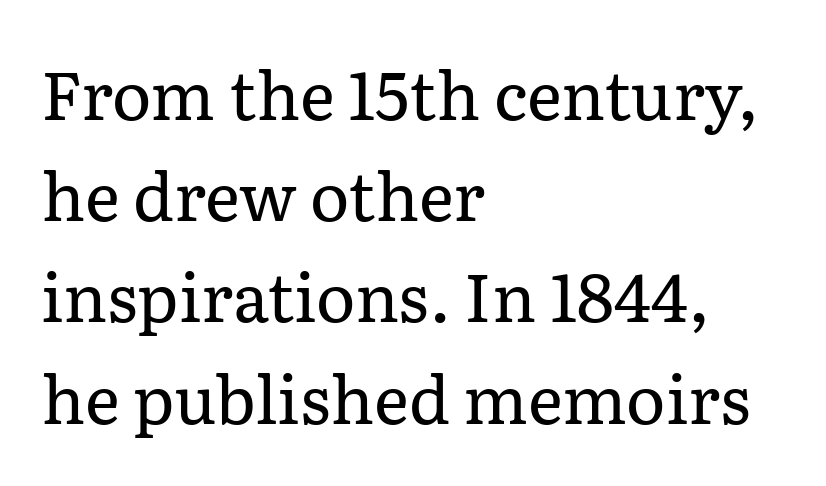
Does the type have serifs? Yes, each stem ends in a small foot. Successive baselines arrive at the customary interval. Stroke mass is kept to a normal reading level or below. Character widths vary here, with narrow letters taking less room than wide ones. Clear beneath every line of the passage.
